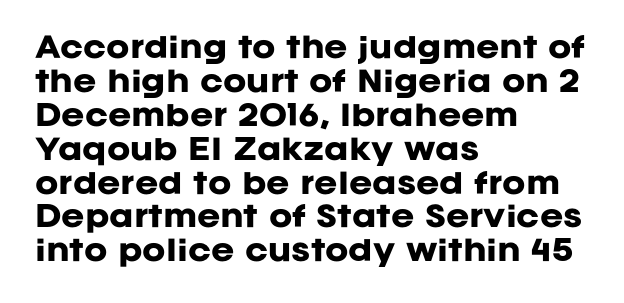
The image shows 28 px heavy sans-serif type, upright; set left-aligned, line spacing 1.21x, normal letter spacing, not underlined; low stroke contrast and a large x-height.
